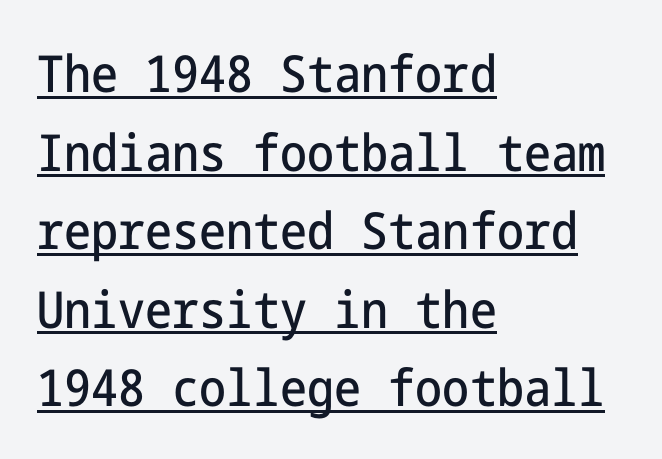
The image shows 51 px condensed sans-serif type, upright; set left-aligned, normal line spacing (1.54x), normal letter spacing, underlined; low stroke contrast and a medium x-height.
